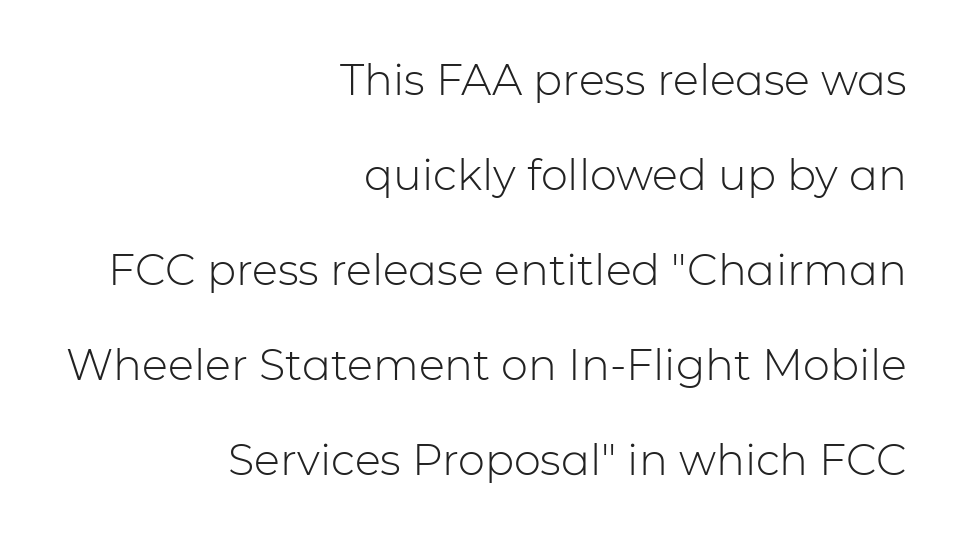
Q: Is the text bold? A: No.
Q: Is the text italic (slanted)? A: No, it is upright.
Q: Is the typeface a serif or a sans-serif typeface? A: Sans-serif.
Q: Is the text underlined? A: No.
Q: How is the paragraph aligned? A: Right-aligned.
Q: Is the spacing between letters normal or unusually wide? A: Normal.
Q: Is the spacing between lines tight, normal or loose? A: Loose.
Q: Width (condensed, normal, or wide)? A: Normal.
Q: Stroke contrast? A: Low.
Q: x-height? A: Medium.
Q: Monospaced? A: No.
